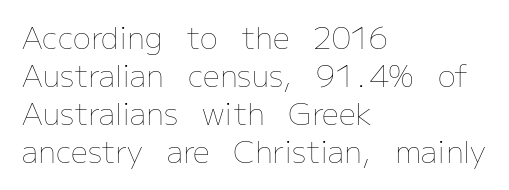
Q: Is the text bold? A: No.
Q: Is the text italic (slanted)? A: No, it is upright.
Q: Is the text underlined? A: No.
Q: How is the paragraph aligned? A: Left-aligned.
Q: Is the spacing between letters normal or unusually wide? A: Normal.
Q: Is the spacing between lines tight, normal or loose? A: Normal.
Q: Width (condensed, normal, or wide)? A: Normal.
Q: Stroke contrast? A: Low.
Q: x-height? A: Medium.
Q: Monospaced? A: No.
